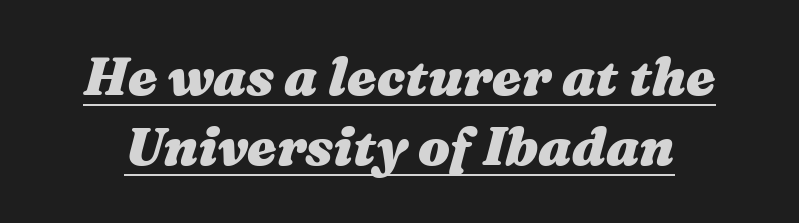
The image shows 53 px heavy, wide type, italic (leaning right); set normal line spacing (1.33x), normal letter spacing, underlined; medium stroke contrast and a medium x-height.
